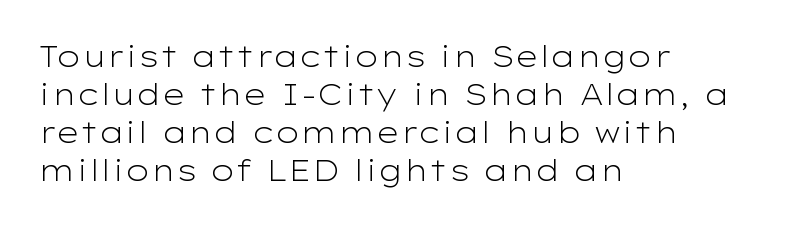
The image shows 29 px light, wide sans-serif type, upright; set left-aligned, normal line spacing (1.31x), normal letter spacing, not underlined; low stroke contrast and a medium x-height.
